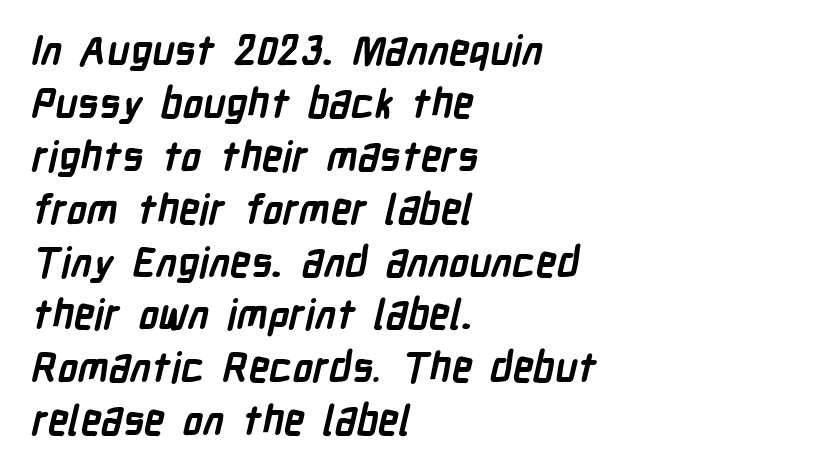
Q: Is the text bold? A: Yes.
Q: Is the typeface a serif or a sans-serif typeface? A: Sans-serif.
Q: Is the text underlined? A: No.
Q: How is the paragraph aligned? A: Left-aligned.
Q: Is the spacing between letters normal or unusually wide? A: Normal.
Q: Is the spacing between lines tight, normal or loose? A: Normal.
Q: Width (condensed, normal, or wide)? A: Condensed.
Q: Stroke contrast? A: Low.
Q: x-height? A: Medium.
Q: Monospaced? A: No.
